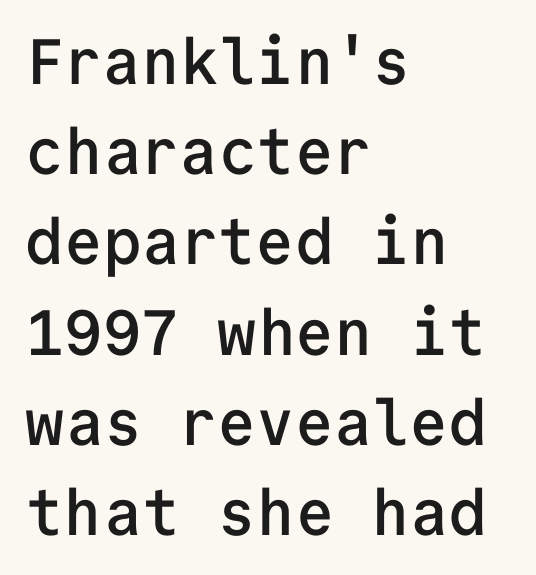
The image shows 64 px semibold sans-serif type, upright, monospaced; set left-aligned, normal line spacing (1.41x), normal letter spacing, not underlined; low stroke contrast and a medium x-height.
